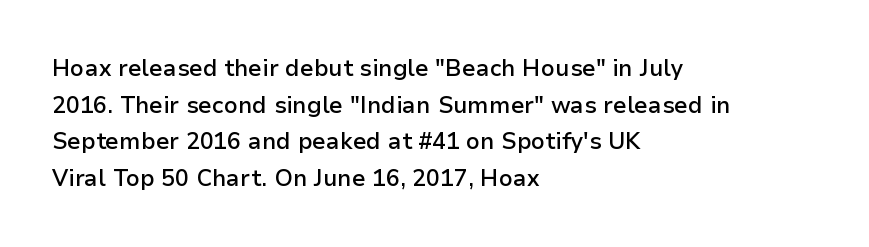
The type is set solid horizontally, with unmodified tracking. Visually the block forms a straight wall on the left and a jagged coastline on the right. Does the lettering tilt? It doesn't — this is upright. Baseline-to-baseline distance is the conventional proportion of letter height. Anything drawn beneath the words? Only blank space.
